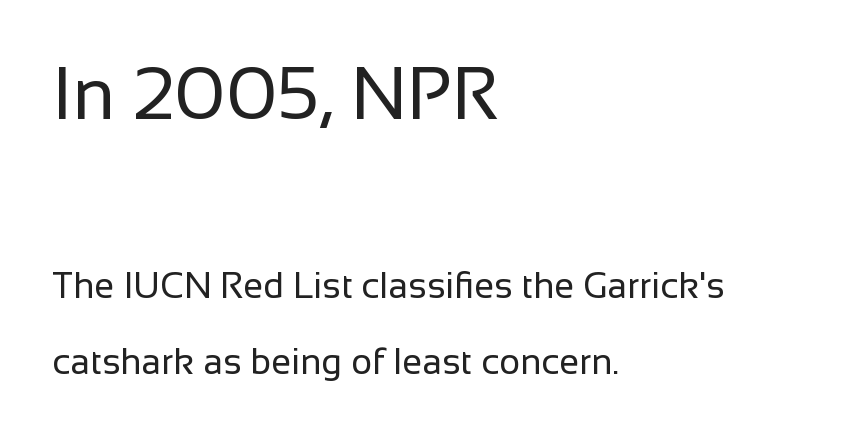
{"serif": "no", "italic": "no", "bold": "no", "weight": "regular", "width": "normal", "stroke_contrast": "low", "x_height": "medium", "monospaced": "no", "underline": "no", "align": "left", "line_spacing": "loose", "line_spacing_ratio": 2.12, "letter_spacing": "normal", "letter_spacing_em": 0.0, "larger_block": "first", "size_ratio": 2.03, "glyph_px": 73}
